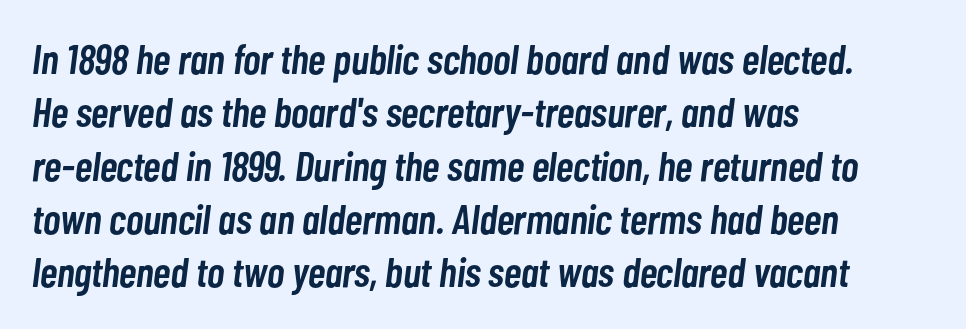
The image shows 42 px semibold, condensed type, italic (leaning right); set left-aligned, normal line spacing (1.27x), normal letter spacing, not underlined; low stroke contrast and a medium x-height.
